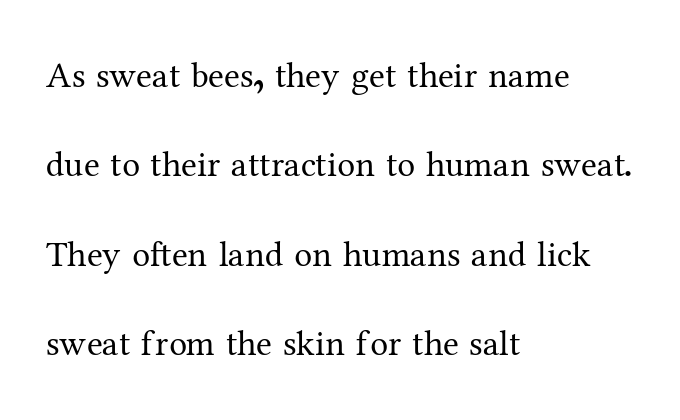
{"serif": "yes", "italic": "no", "bold": "no", "weight": "regular", "width": "normal", "stroke_contrast": "medium", "x_height": "medium", "monospaced": "no", "underline": "no", "align": "left", "line_spacing": "loose", "line_spacing_ratio": 2.48, "letter_spacing": "normal", "letter_spacing_em": 0.0, "glyph_px": 36}
